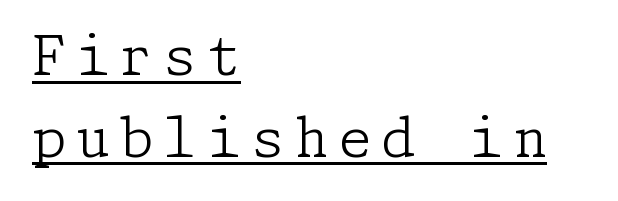
Q: Is the text bold? A: No.
Q: Is the text italic (slanted)? A: No, it is upright.
Q: Is the typeface a serif or a sans-serif typeface? A: Serif.
Q: Is the text underlined? A: Yes.
Q: How is the paragraph aligned? A: Left-aligned.
Q: Is the spacing between lines tight, normal or loose? A: Normal.
Q: Width (condensed, normal, or wide)? A: Normal.
Q: Stroke contrast? A: Low.
Q: x-height? A: Medium.
